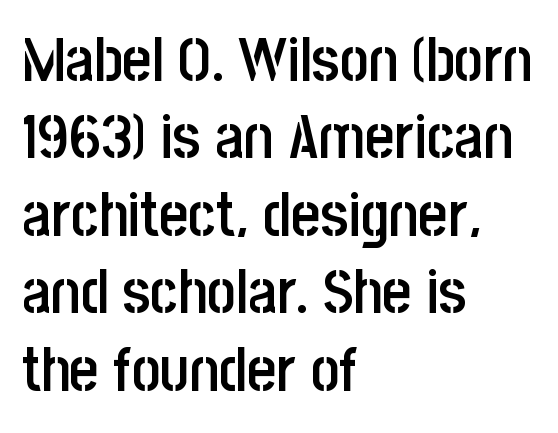
Q: Is the text bold? A: Semi-bold.
Q: Is the text italic (slanted)? A: No, it is upright.
Q: Is the typeface a serif or a sans-serif typeface? A: Sans-serif.
Q: Is the text underlined? A: No.
Q: How is the paragraph aligned? A: Left-aligned.
Q: Is the spacing between letters normal or unusually wide? A: Normal.
Q: Is the spacing between lines tight, normal or loose? A: Normal.
Q: Width (condensed, normal, or wide)? A: Condensed.
Q: Stroke contrast? A: Low.
Q: x-height? A: Large.
Q: Monospaced? A: No.
